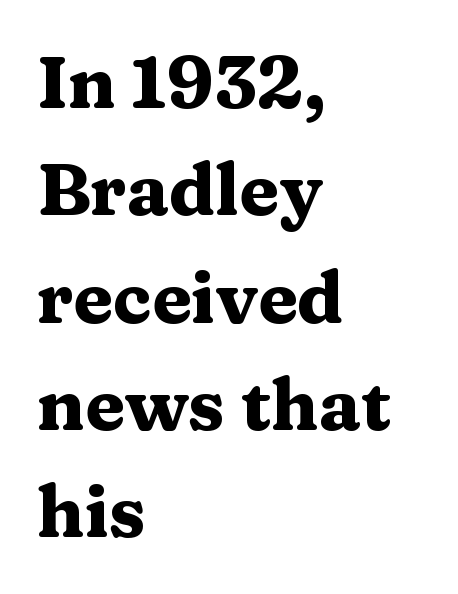
Normally led — the rows are evenly, conventionally spaced. The sample has been set heavy, in full bold. Nothing unusual about the tracking: characters are spaced as the font intends. Spacing verdict: proportional, widths tailored to each character. You can tell from the footed stems that serif type was used.
